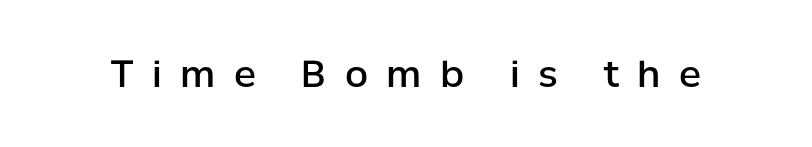
The image shows 37 px semibold sans-serif type, upright; set unusually wide letter spacing (+0.5 em), not underlined; low stroke contrast and a medium x-height.
